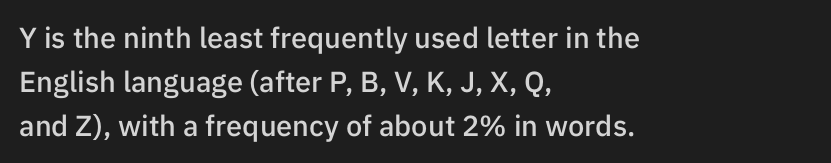
The line texture is even and compact thanks to regular tracking. Every row of glyphs begins at an identical x-position on the left. How heavy is the stroke? Medium-heavy — a semibold, shy of bold. Examine the stroke ends and you'll find no serifs. If you measured baseline to baseline, you'd find a middling distance.
